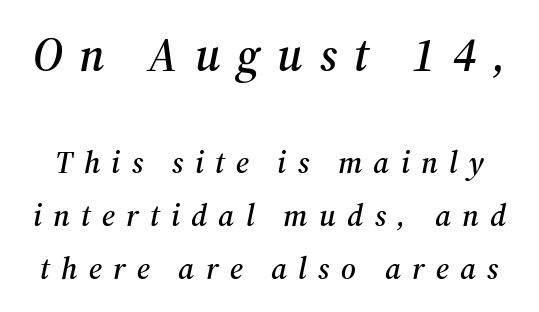
Q: Is the text italic (slanted)? A: Yes, it leans right by about 12 degrees.
Q: Is the typeface a serif or a sans-serif typeface? A: Serif.
Q: Is the text underlined? A: No.
Q: Is the spacing between letters normal or unusually wide? A: Unusually wide.
Q: Which block of text is set in a larger size, the first (top) or the second (bottom)? A: The first (top) one.
Q: Width (condensed, normal, or wide)? A: Normal.
Q: Stroke contrast? A: Medium.
Q: x-height? A: Medium.
Q: Monospaced? A: No.
